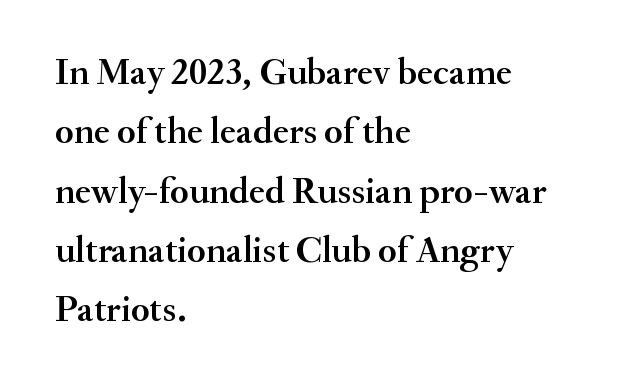
The image shows 38 px serif type, upright; set left-aligned, normal line spacing (1.56x), normal letter spacing, not underlined; medium stroke contrast and a small x-height.
